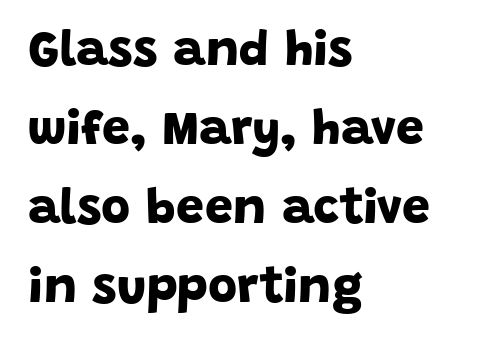
Q: Is the text bold? A: Yes.
Q: Is the typeface a serif or a sans-serif typeface? A: Sans-serif.
Q: Is the text underlined? A: No.
Q: How is the paragraph aligned? A: Left-aligned.
Q: Is the spacing between letters normal or unusually wide? A: Normal.
Q: Is the spacing between lines tight, normal or loose? A: Normal.
Q: Width (condensed, normal, or wide)? A: Normal.
Q: Stroke contrast? A: Low.
Q: x-height? A: Large.
Q: Monospaced? A: No.
